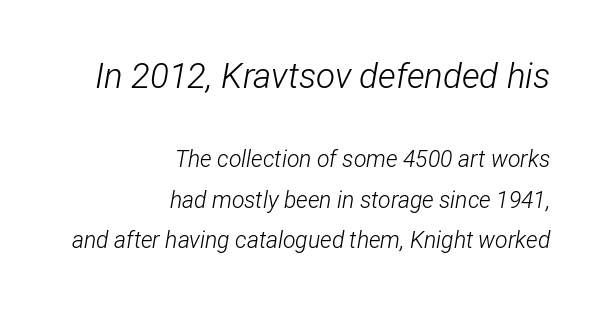
{"italic": "yes", "lean": "right", "slant_degrees": 12, "bold": "no", "weight": "light", "width": "condensed", "stroke_contrast": "low", "x_height": "medium", "monospaced": "no", "underline": "no", "align": "right", "line_spacing_ratio": 1.77, "letter_spacing": "normal", "letter_spacing_em": 0.0, "larger_block": "first", "size_ratio": 1.52, "glyph_px": 35}
